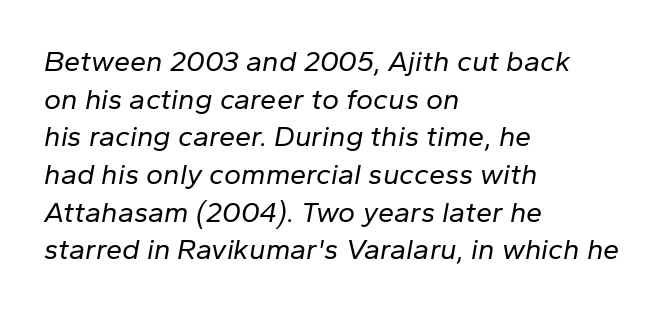
Q: Is the text bold? A: No.
Q: Is the text italic (slanted)? A: Yes, it leans right by about 10 degrees.
Q: Is the text underlined? A: No.
Q: How is the paragraph aligned? A: Left-aligned.
Q: Is the spacing between letters normal or unusually wide? A: Normal.
Q: Is the spacing between lines tight, normal or loose? A: Normal.
Q: Width (condensed, normal, or wide)? A: Normal.
Q: Stroke contrast? A: Low.
Q: x-height? A: Medium.
Q: Monospaced? A: No.
